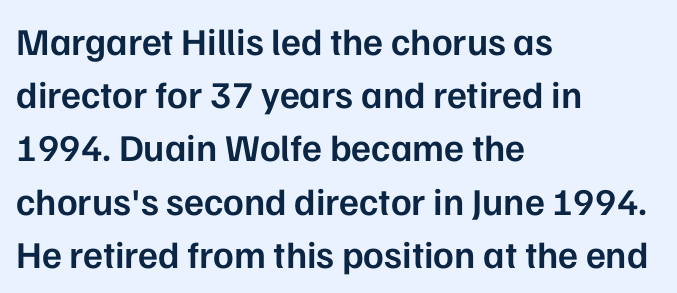
The lines sit at an ordinary, default distance from one another. The rendering uses natural spacing where letterforms have individual widths. The words here are not underlined. These lines were composed using upright roman letters.
